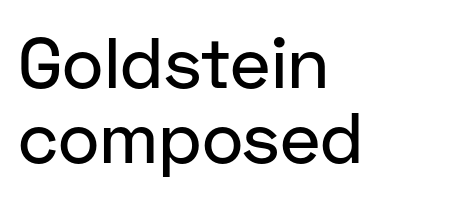
Q: Is the text italic (slanted)? A: No, it is upright.
Q: Is the typeface a serif or a sans-serif typeface? A: Sans-serif.
Q: Is the text underlined? A: No.
Q: How is the paragraph aligned? A: Left-aligned.
Q: Is the spacing between letters normal or unusually wide? A: Normal.
Q: Is the spacing between lines tight, normal or loose? A: Tight.
Q: Width (condensed, normal, or wide)? A: Normal.
Q: Stroke contrast? A: Low.
Q: x-height? A: Medium.
Q: Monospaced? A: No.
